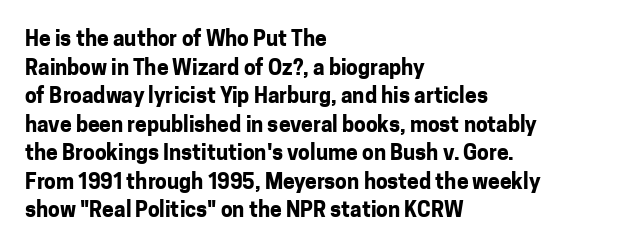
The image shows 21 px bold type, upright; set left-aligned, normal line spacing (1.36x), normal letter spacing, not underlined.
